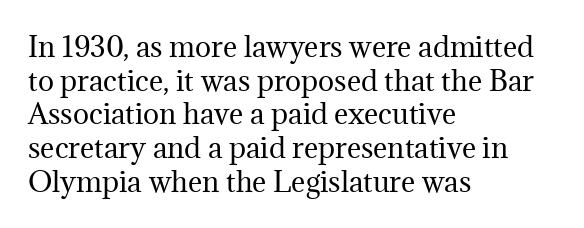
Whoever set this chose a conventional vertical rhythm. Each stroke keeps to a modest, everyday thickness or less. Is there any slant? The stems are plumb. Any mark beneath the type? The region is blank. Horizontal alignment here is leftward, the default for most running prose.
